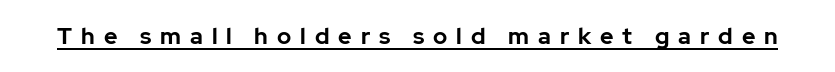
Q: Is the text bold? A: Yes.
Q: Is the text italic (slanted)? A: No, it is upright.
Q: Is the text underlined? A: Yes.
Q: Is the spacing between letters normal or unusually wide? A: Unusually wide.
